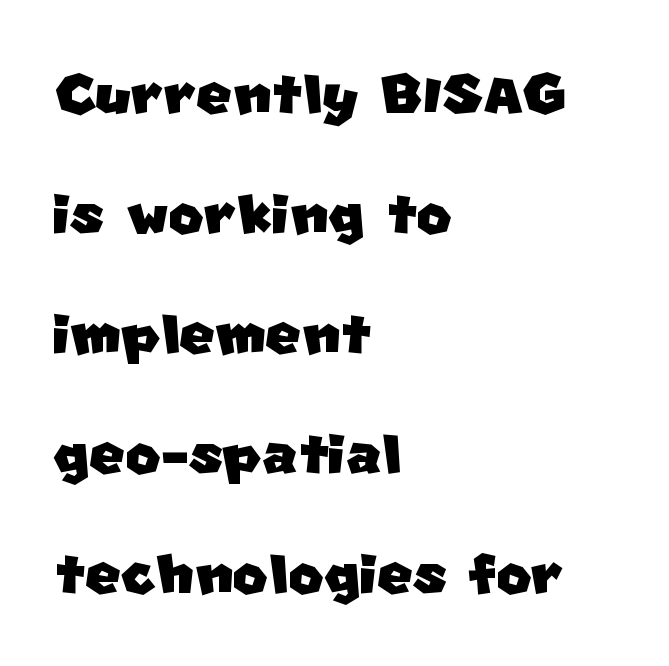
The image shows 76 px sans-serif type; set left-aligned, normal line spacing (1.58x), normal letter spacing, not underlined; low stroke contrast and a large x-height.
